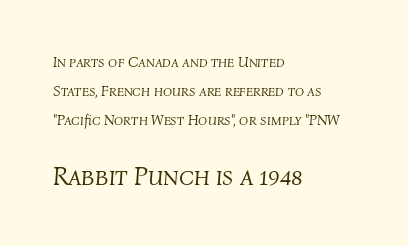
{"italic": "yes", "lean": "right", "slant_degrees": 4, "bold": "no", "underline": "no", "align": "left", "line_spacing": "loose", "line_spacing_ratio": 1.92, "letter_spacing": "normal", "letter_spacing_em": 0.0, "larger_block": "second", "size_ratio": 1.73, "glyph_px": 26}
